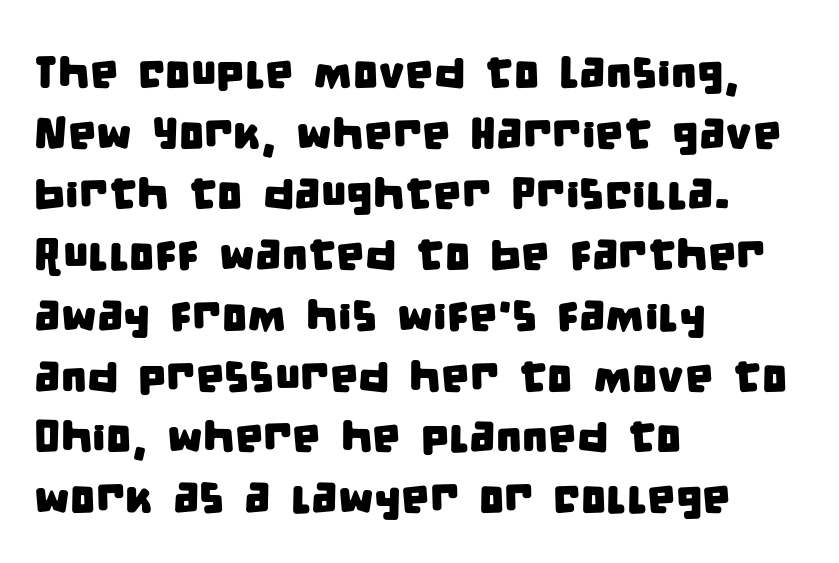
Q: Is the typeface a serif or a sans-serif typeface? A: Sans-serif.
Q: Is the text underlined? A: No.
Q: How is the paragraph aligned? A: Left-aligned.
Q: Is the spacing between letters normal or unusually wide? A: Normal.
Q: Is the spacing between lines tight, normal or loose? A: Normal.
Q: Width (condensed, normal, or wide)? A: Condensed.
Q: Stroke contrast? A: Low.
Q: x-height? A: Large.
Q: Monospaced? A: No.
